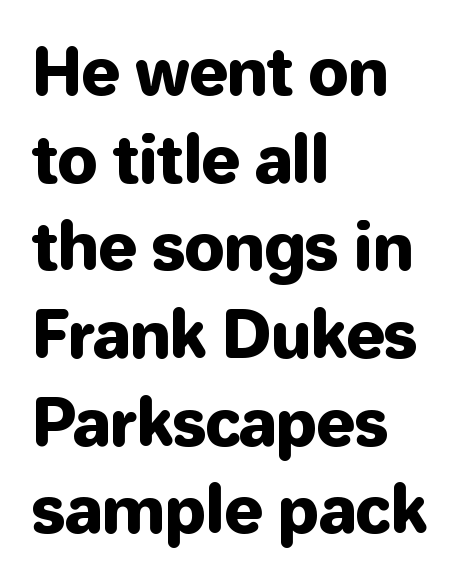
The image shows 64 px sans-serif type, upright; set left-aligned, normal line spacing (1.37x), normal letter spacing, not underlined; low stroke contrast and a medium x-height.
